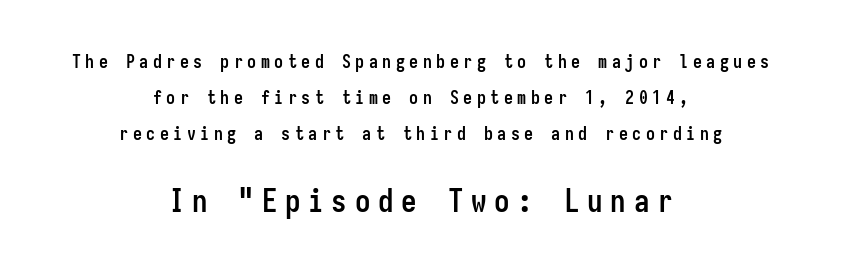
{"serif": "no", "italic": "no", "bold": "yes", "weight": "semibold", "width": "condensed", "stroke_contrast": "low", "x_height": "medium", "monospaced": "yes", "underline": "no", "align": "center", "line_spacing": "loose", "line_spacing_ratio": 1.99, "letter_spacing": "wide", "letter_spacing_em": 0.25, "larger_block": "second", "size_ratio": 1.72, "glyph_px": 31}
